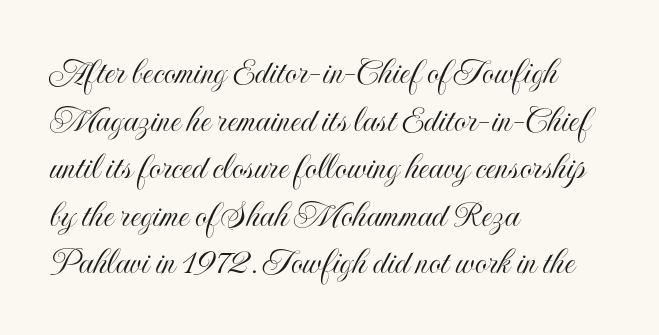
The image shows 39 px condensed type; set left-aligned, line spacing 1.22x, normal letter spacing, not underlined; a small x-height.
